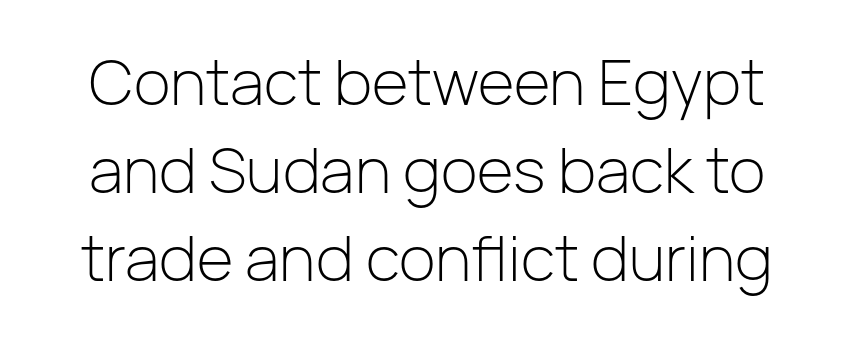
The space beneath each line is pristine and unruled. Proportional: the letters do not fall into vertical columns. The designer left line spacing at the default. Each stroke keeps to a modest, everyday thickness or less. This sample uses plain, unmodified letter spacing.
